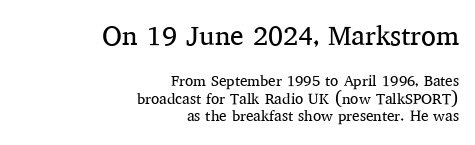
Compared with typical body copy, the letter spacing here is the same. Honestly, there is no underline to notice here at all. The face looks like a standard text weight, possibly lighter. The passage is arranged like a letterhead date or caption credit — flush right. No italicization has been applied; the sample stays upright. Type size steps down from the first block to the second.
